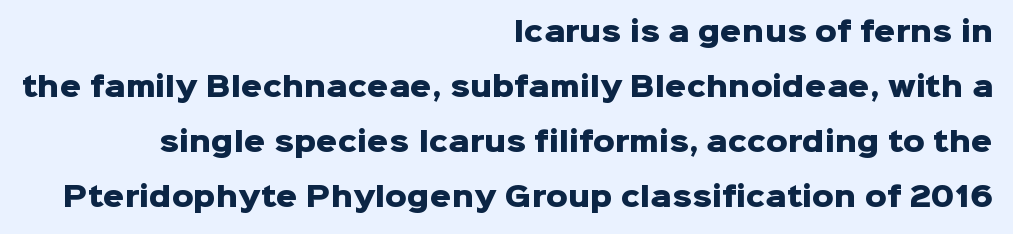
The lettering stays uniformly vertical, giving the passage a roman look. You could fit nearly another row in the gap between these rows. Layout note: lines flush right. The gaps between neighbouring characters are ordinary and unremarkable. The words here are not underlined. Typesetter's note: full bold, strokes at maximum text heaviness.
